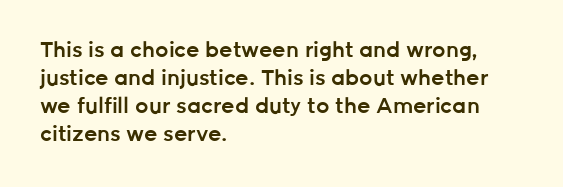
Q: Is the text bold? A: Semi-bold.
Q: Is the text italic (slanted)? A: No, it is upright.
Q: Is the text underlined? A: No.
Q: How is the paragraph aligned? A: Left-aligned.
Q: Is the spacing between letters normal or unusually wide? A: Normal.
Q: Is the spacing between lines tight, normal or loose? A: Normal.
